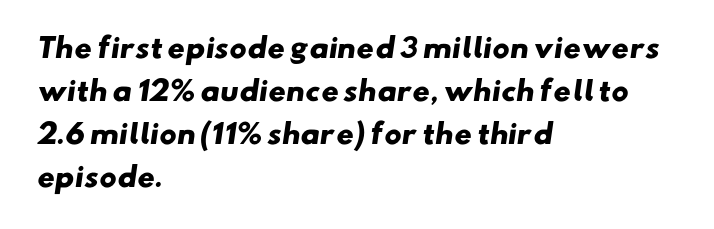
The image shows 27 px bold type; set left-aligned, normal line spacing (1.59x), normal letter spacing, not underlined.
